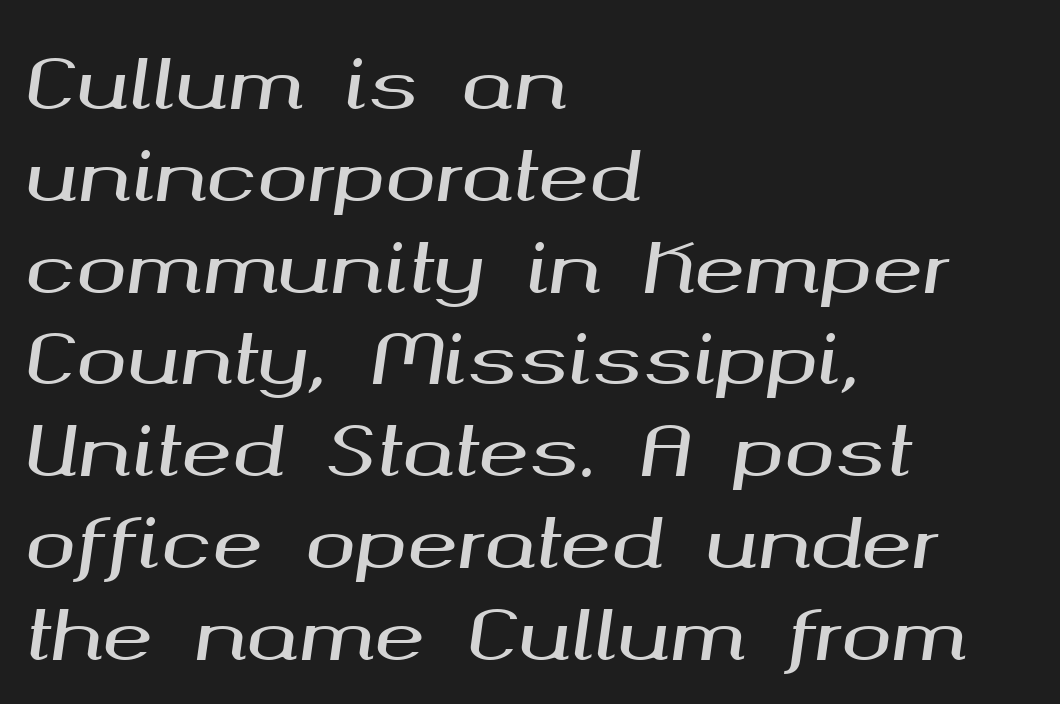
The image shows 68 px wide type, italic (leaning right); set left-aligned, normal line spacing (1.35x), normal letter spacing, not underlined; medium stroke contrast and a medium x-height.
